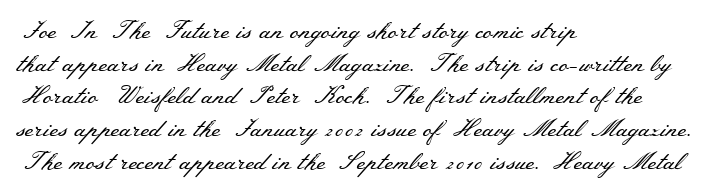
Q: Is the text bold? A: No.
Q: Is the text italic (slanted)? A: Yes.
Q: Is the text underlined? A: No.
Q: How is the paragraph aligned? A: Left-aligned.
Q: Is the spacing between letters normal or unusually wide? A: Normal.
Q: Is the spacing between lines tight, normal or loose? A: Normal.
